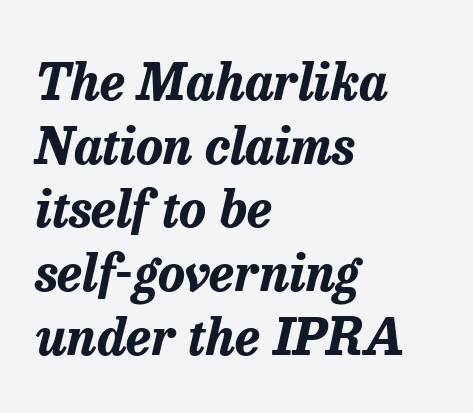
The typesetter chose a ragged-right arrangement here. Whoever set this chose a conventional vertical rhythm. Check under the words: just untouched page. The passage shown is emphatically bold. The gaps between neighbouring characters are ordinary and unremarkable. Yep, that's italic — everything's leaning.
